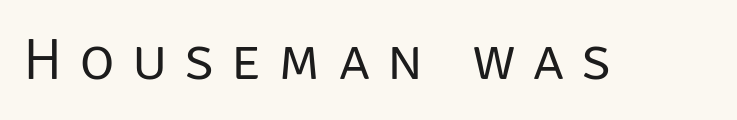
Style check: upright. Honestly, the letter spacing is so wide it's the main thing you notice. Examine the stroke ends and you'll find no serifs. The string is rendered with underlining switched off. A typesetter would call this proportional, since set widths differ per character. Heft: none added — not bold.
